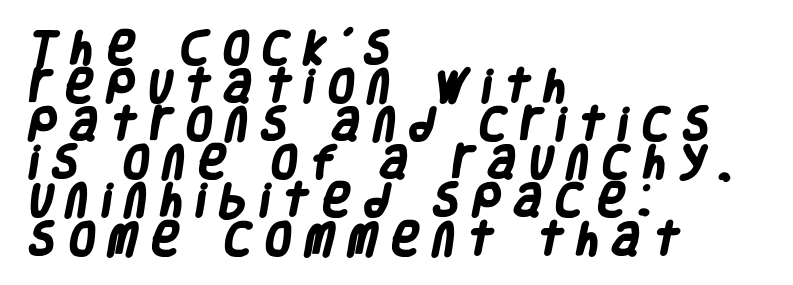
Short and long lines alike share a common starting point at left. Beneath every word, the page is bare. Stroke terminals: plain, sans-serif. Stroke thickness is high; the sample reads as a true bold.
